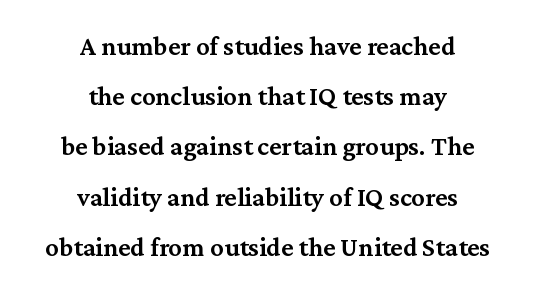
Q: Is the text bold? A: Semi-bold.
Q: Is the text italic (slanted)? A: No, it is upright.
Q: Is the text underlined? A: No.
Q: How is the paragraph aligned? A: Centered.
Q: Is the spacing between letters normal or unusually wide? A: Normal.
